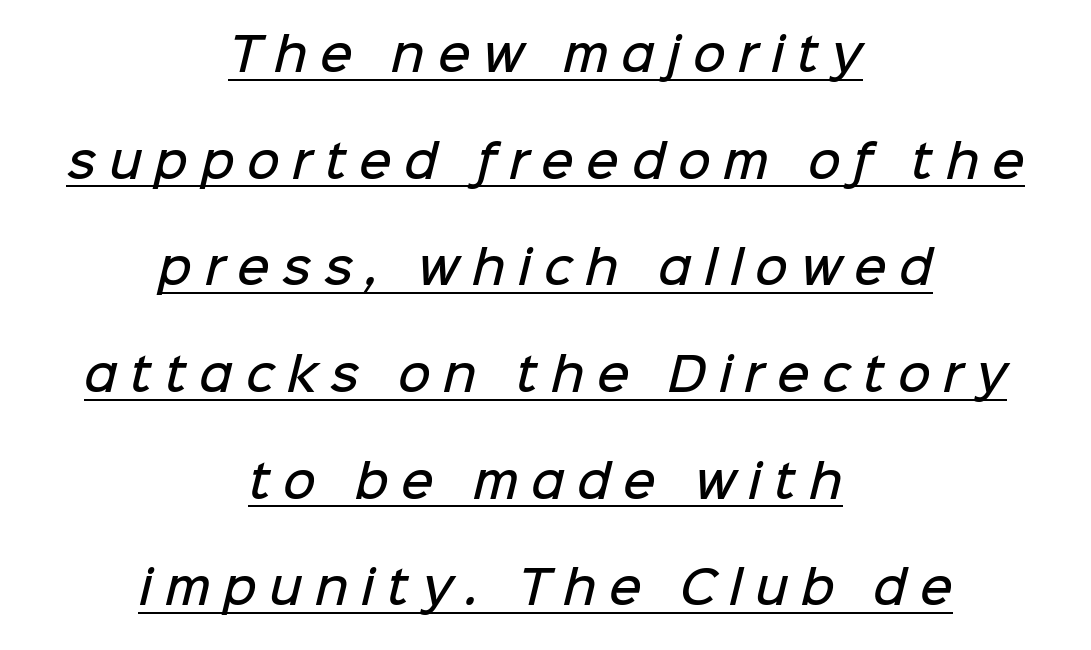
Here the glyphs are tracked loosely, breaking word shapes into spaced letters. The passage is arranged like a title page — every line centered. Typesetter's note: demi weight, one step under bold. Honestly, the underline is the first thing you notice here. Proportional: the letters do not fall into vertical columns. The lines are spread far apart with generous leading.
